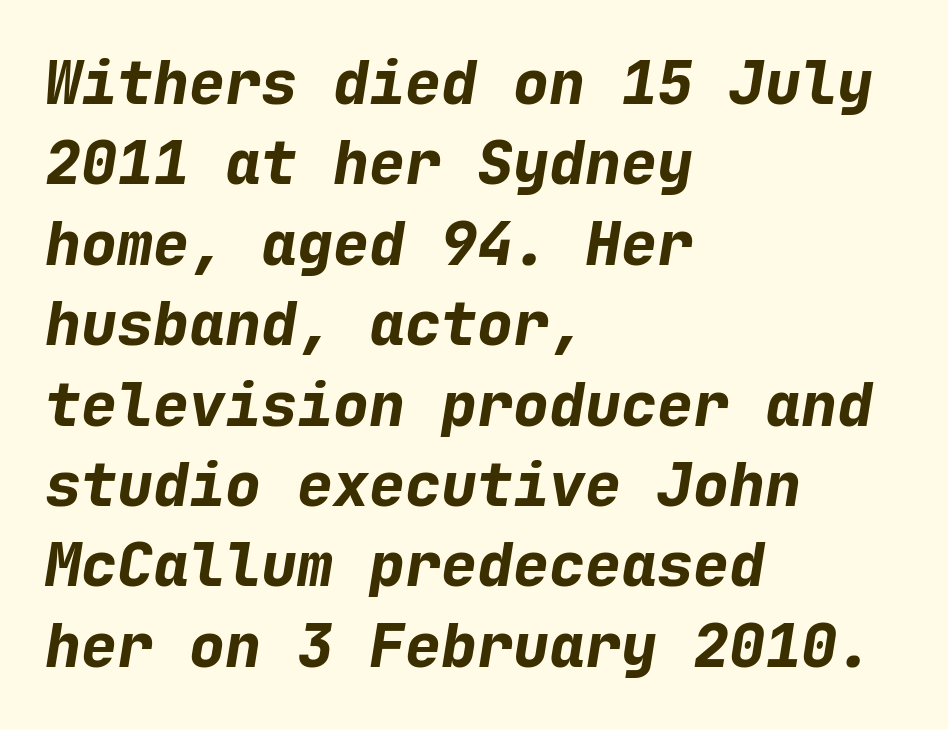
The image shows 60 px bold type, italic (leaning right), monospaced; set left-aligned, normal line spacing (1.34x), normal letter spacing, not underlined; low stroke contrast and a medium x-height.
